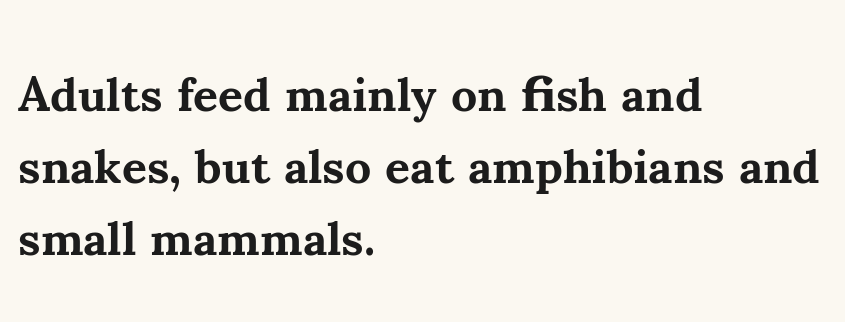
The image shows 48 px bold serif type, upright; set left-aligned, normal line spacing (1.5x), normal letter spacing, not underlined; medium stroke contrast and a small x-height.
